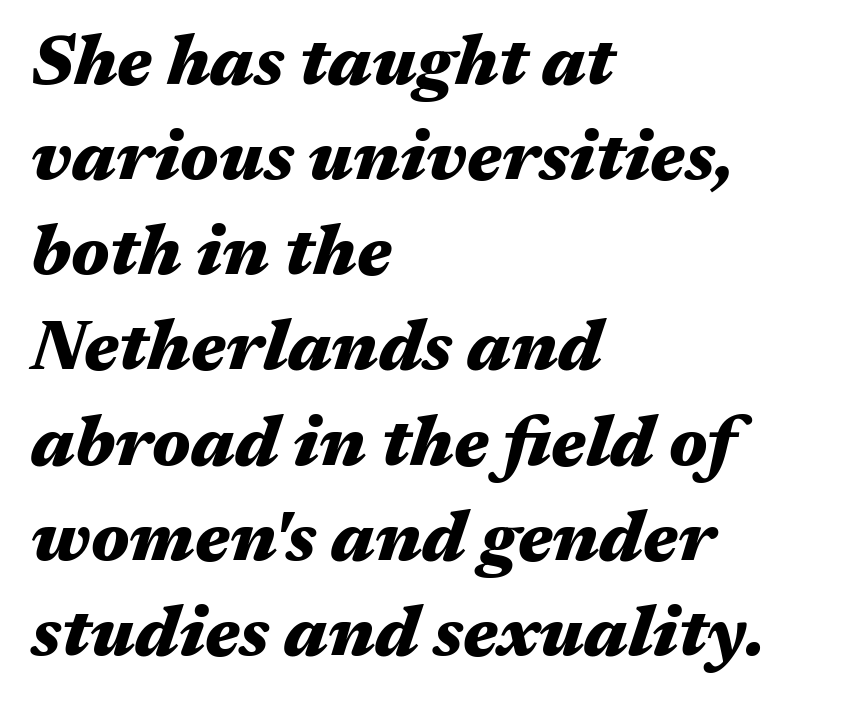
Q: Is the text bold? A: Yes.
Q: Is the text italic (slanted)? A: Yes, it leans right by about 17 degrees.
Q: Is the text underlined? A: No.
Q: How is the paragraph aligned? A: Left-aligned.
Q: Is the spacing between letters normal or unusually wide? A: Normal.
Q: Is the spacing between lines tight, normal or loose? A: Normal.
Q: Width (condensed, normal, or wide)? A: Wide.
Q: Stroke contrast? A: Medium.
Q: x-height? A: Medium.
Q: Monospaced? A: No.
